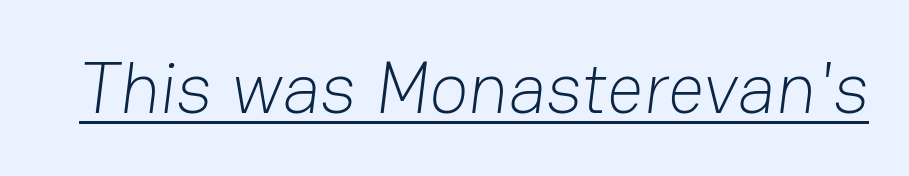
Is this a fixed-width face? No — the glyphs have proportional, varying widths. To sum up the face: it is a sans, with no serifs. Stems here are at most as thick as an everyday book face. Beneath each row of characters lies a ruled line. The passage shown has conventional tracking throughout.
